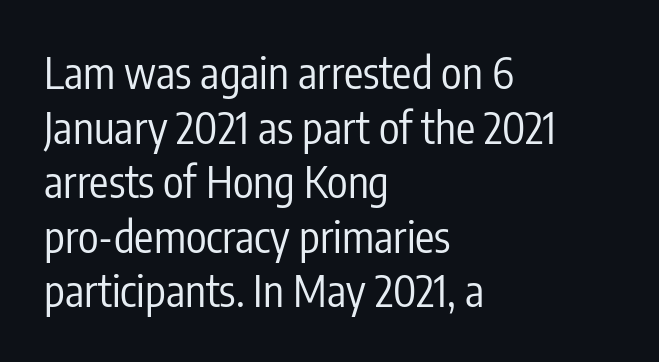
No feet cap the strokes, marking this as sans-serif type. The words here are not underlined. Students, note that the glyphs here touch the page at normal intervals. A typesetter would call this proportional, since set widths differ per character. A classic flush-left, rag-right setting is used for this passage.
